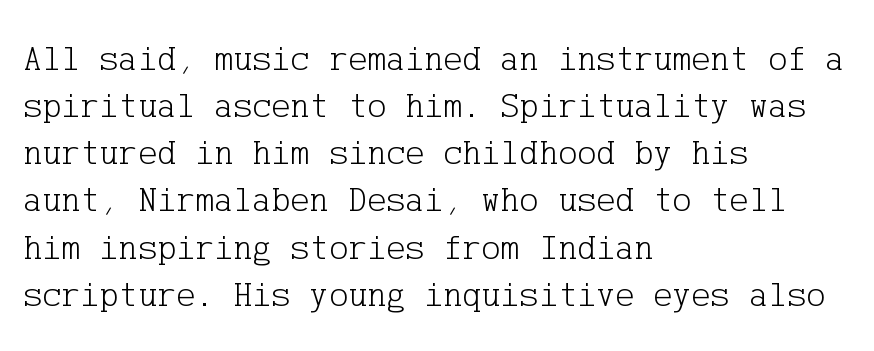
Serif or sans? Serif — the stroke terminals have little feet. The passage is arranged the way most books set body copy — flush left. Weight: not bold — regular or lighter. Ordinary non-slanted type is in use.
